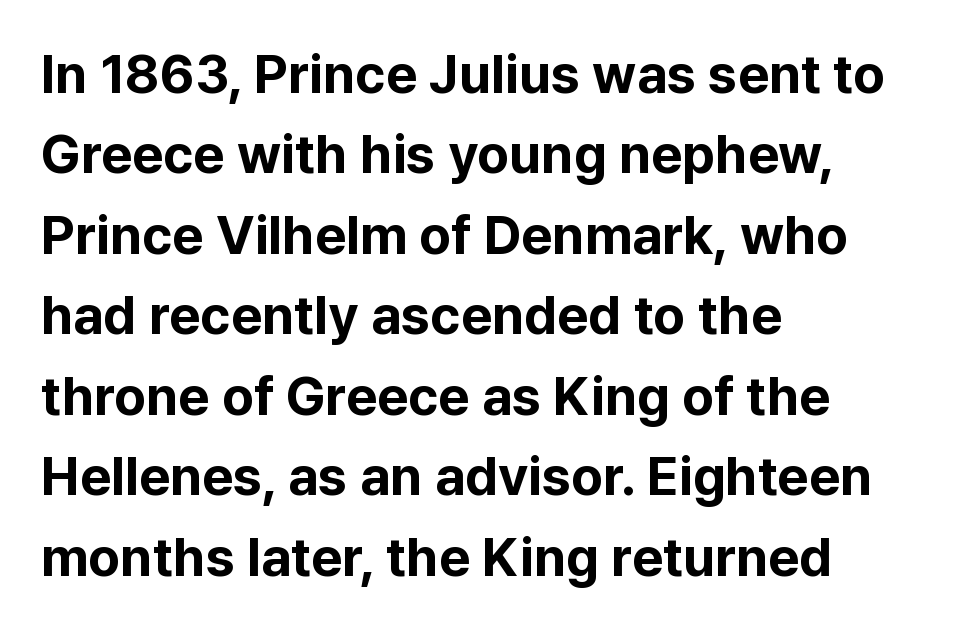
Q: Is the text bold? A: Yes.
Q: Is the text italic (slanted)? A: No, it is upright.
Q: Is the typeface a serif or a sans-serif typeface? A: Sans-serif.
Q: Is the text underlined? A: No.
Q: How is the paragraph aligned? A: Left-aligned.
Q: Is the spacing between letters normal or unusually wide? A: Normal.
Q: Is the spacing between lines tight, normal or loose? A: Normal.
Q: Width (condensed, normal, or wide)? A: Normal.
Q: Stroke contrast? A: Low.
Q: x-height? A: Medium.
Q: Monospaced? A: No.
